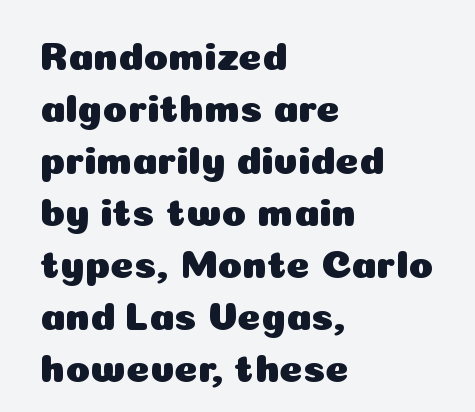
The passage shown is not underscored anywhere. Standard letterfit; no display-style spreading of the glyphs. Nope, no serifs anywhere on these letters. This block has exactly the height ordinary leading produces.
